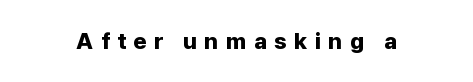
{"italic": "no", "bold": "yes", "underline": "no", "letter_spacing": "wide", "letter_spacing_em": 0.32, "glyph_px": 23}
